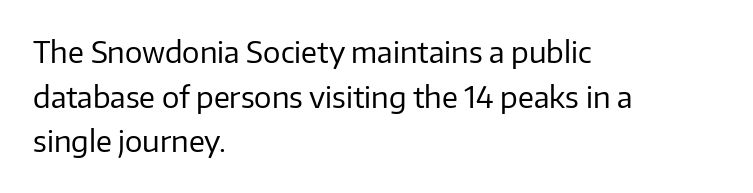
Q: Is the text bold? A: No.
Q: Is the text italic (slanted)? A: No, it is upright.
Q: Is the typeface a serif or a sans-serif typeface? A: Sans-serif.
Q: Is the text underlined? A: No.
Q: How is the paragraph aligned? A: Left-aligned.
Q: Is the spacing between letters normal or unusually wide? A: Normal.
Q: Is the spacing between lines tight, normal or loose? A: Normal.
Q: Width (condensed, normal, or wide)? A: Normal.
Q: Stroke contrast? A: Low.
Q: x-height? A: Medium.
Q: Monospaced? A: No.
